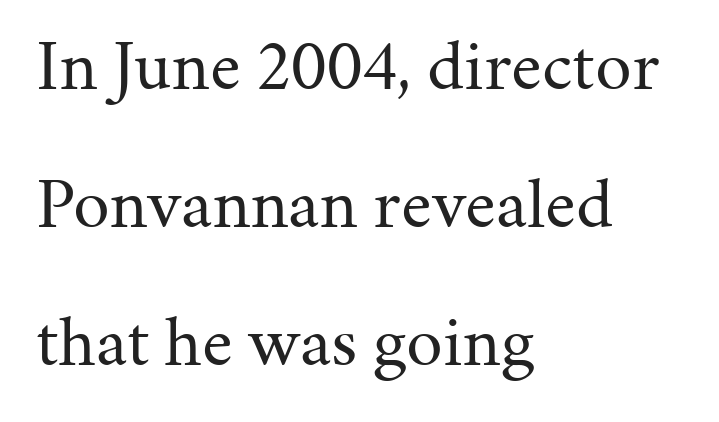
{"serif": "yes", "italic": "no", "bold": "no", "weight": "regular", "width": "normal", "stroke_contrast": "medium", "x_height": "medium", "monospaced": "no", "underline": "no", "align": "left", "line_spacing_ratio": 1.89, "letter_spacing": "normal", "letter_spacing_em": 0.0, "glyph_px": 73}
